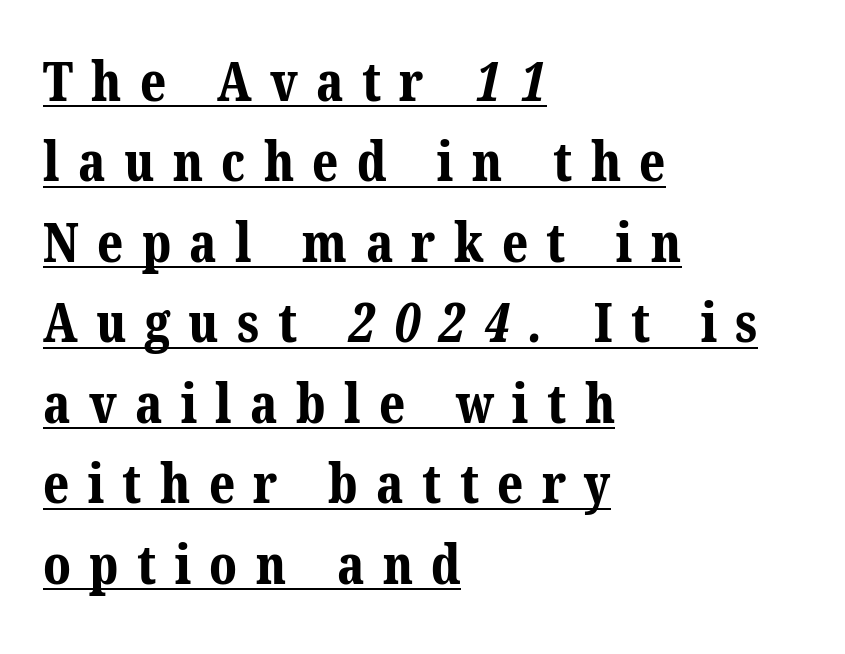
The passage shown stacks its lines at a standard gap. The paragraph has a hard left edge and a soft right edge. The letters advance in unequal steps, a hallmark of proportional type. Letterform terminals end in serifs throughout the passage. Someone cranked the tracking dial way up on this one.
